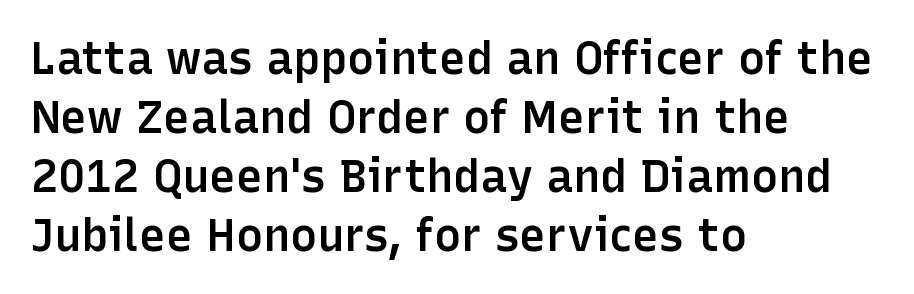
{"serif": "no", "italic": "no", "bold": "semi", "weight": "semibold", "width": "normal", "stroke_contrast": "low", "x_height": "medium", "monospaced": "no", "underline": "no", "align": "left", "line_spacing": "normal", "line_spacing_ratio": 1.31, "letter_spacing": "normal", "letter_spacing_em": 0.0, "glyph_px": 45}
